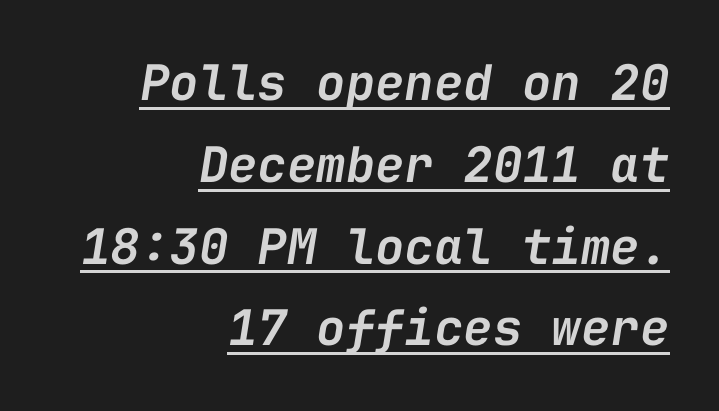
{"italic": "yes", "lean": "right", "slant_degrees": 9, "bold": "semi", "weight": "semibold", "width": "normal", "stroke_contrast": "low", "x_height": "medium", "monospaced": "yes", "underline": "yes", "align": "right", "line_spacing": "normal", "line_spacing_ratio": 1.67, "letter_spacing": "normal", "letter_spacing_em": 0.0, "glyph_px": 49}
